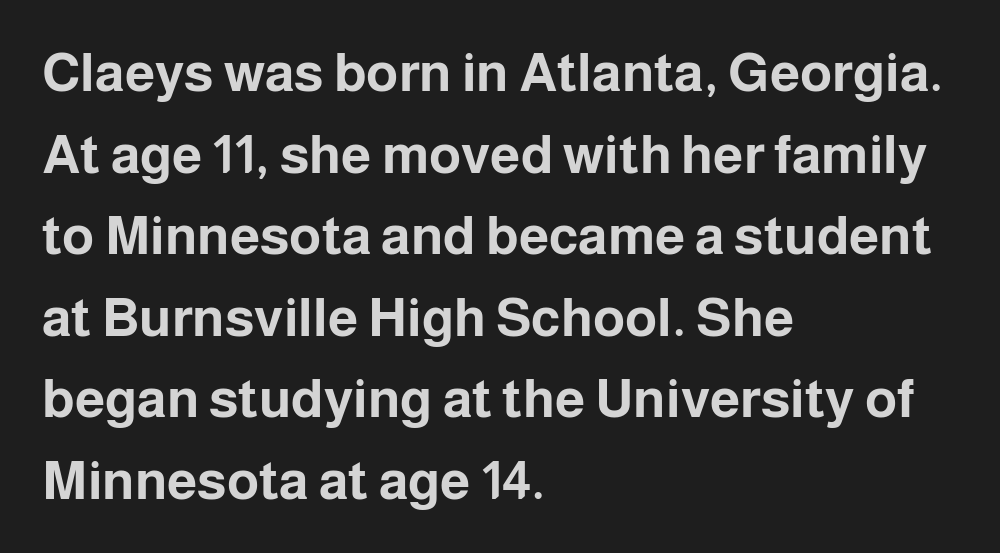
The image shows 54 px bold sans-serif type, upright; set left-aligned, normal line spacing (1.51x), normal letter spacing, not underlined; low stroke contrast and a medium x-height.
